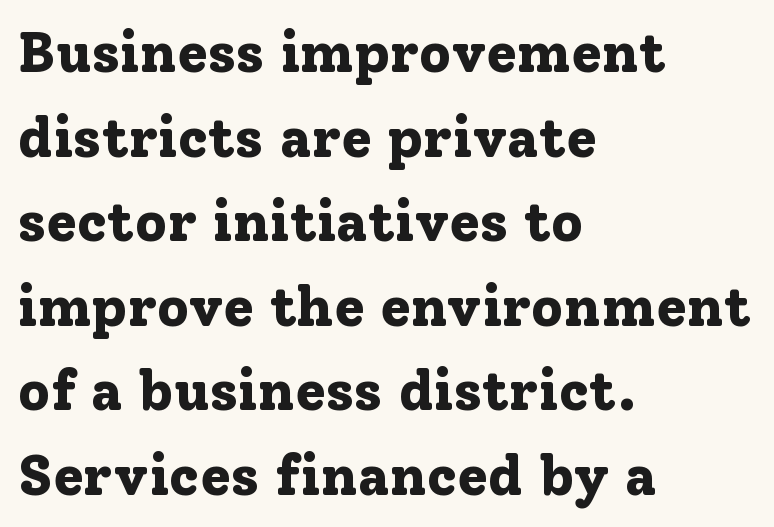
Q: Is the text bold? A: Yes.
Q: Is the text italic (slanted)? A: No, it is upright.
Q: Is the typeface a serif or a sans-serif typeface? A: Serif.
Q: Is the text underlined? A: No.
Q: How is the paragraph aligned? A: Left-aligned.
Q: Is the spacing between letters normal or unusually wide? A: Normal.
Q: Is the spacing between lines tight, normal or loose? A: Normal.
Q: Width (condensed, normal, or wide)? A: Normal.
Q: Stroke contrast? A: Low.
Q: x-height? A: Medium.
Q: Monospaced? A: No.
